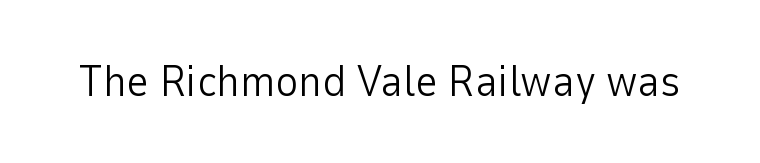
Q: Is the text bold? A: No.
Q: Is the text italic (slanted)? A: No, it is upright.
Q: Is the typeface a serif or a sans-serif typeface? A: Sans-serif.
Q: Is the text underlined? A: No.
Q: Is the spacing between letters normal or unusually wide? A: Normal.
Q: Width (condensed, normal, or wide)? A: Normal.
Q: Stroke contrast? A: Low.
Q: x-height? A: Medium.
Q: Monospaced? A: No.
